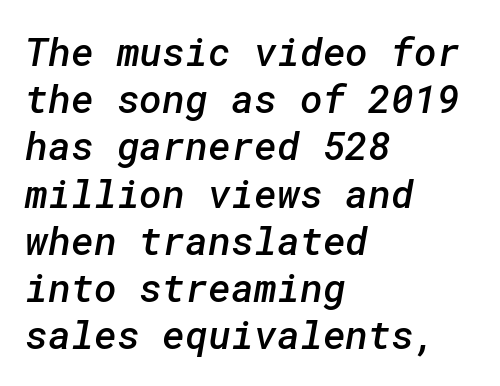
Teacher's note: observe the even left margin — that is flush-left alignment. The letters carry no serifs — their stems end cleanly without finishing strokes. Standard letterfit; no display-style spreading of the glyphs. Each glyph is drawn with semibold strokes, heavier than normal yet not fully bold.
